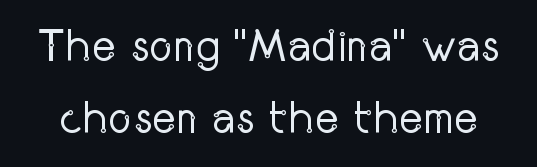
{"serif": "no", "italic": "no", "bold": "no", "weight": "regular", "width": "condensed", "stroke_contrast": "low", "x_height": "medium", "monospaced": "no", "underline": "no", "line_spacing": "normal", "line_spacing_ratio": 1.56, "letter_spacing": "normal", "letter_spacing_em": 0.0, "glyph_px": 46}
